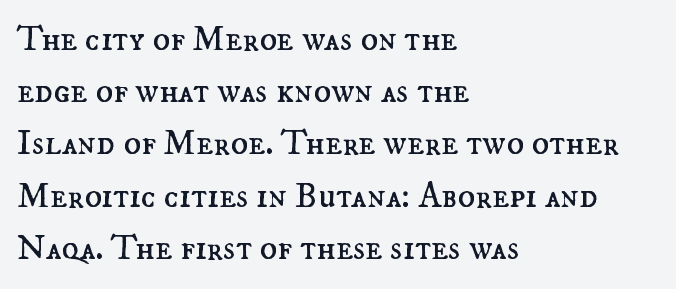
Each new line begins a customary step beneath the previous one. Posture: upright roman. The rendering uses natural spacing where letterforms have individual widths. Weight class: somewhere from thin through regular. The words here are not underlined. Where is the straight margin? On the left.
